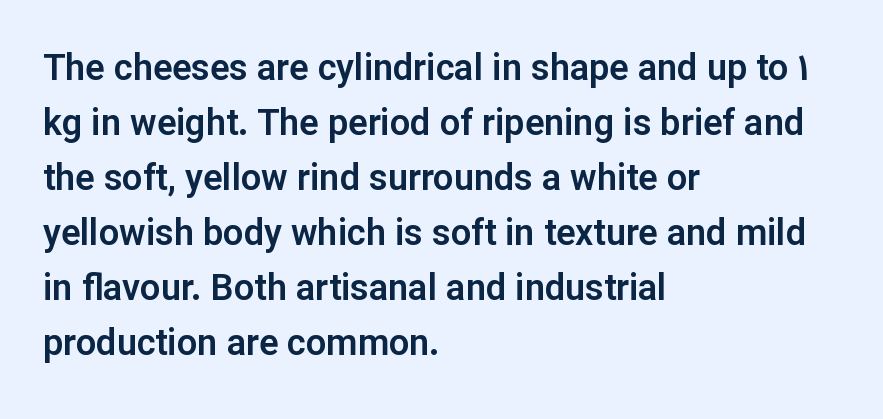
The image shows 36 px sans-serif type, upright; set left-aligned, normal line spacing (1.53x), normal letter spacing, not underlined; low stroke contrast and a medium x-height.
